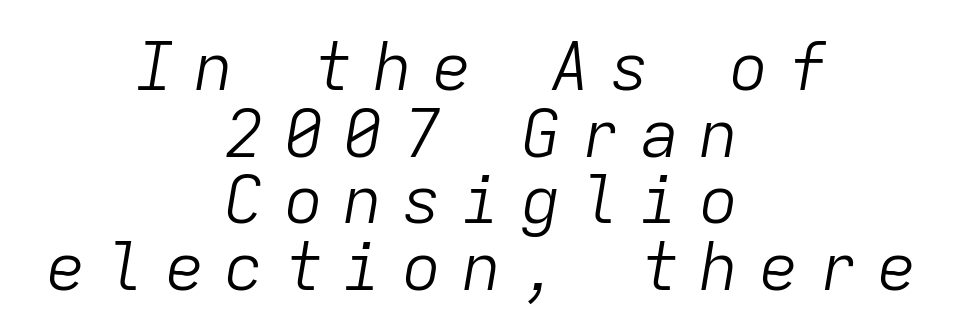
Here the glyphs are tracked loosely, breaking word shapes into spaced letters. Notice how the passage keeps no hard edge, just a central spine. The strip under each line holds only bare page. The strokes carry an ordinary text weight at most.
